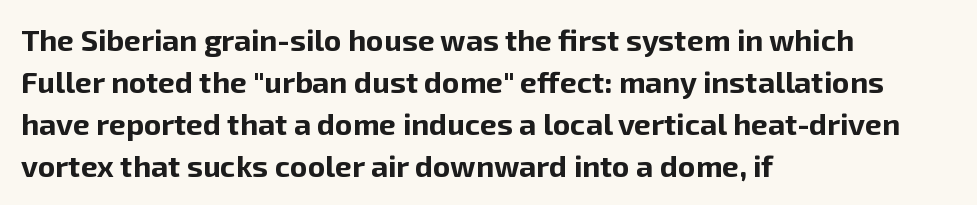
The image shows 30 px bold sans-serif type, upright; set left-aligned, normal line spacing (1.4x), normal letter spacing, not underlined; low stroke contrast and a medium x-height.
